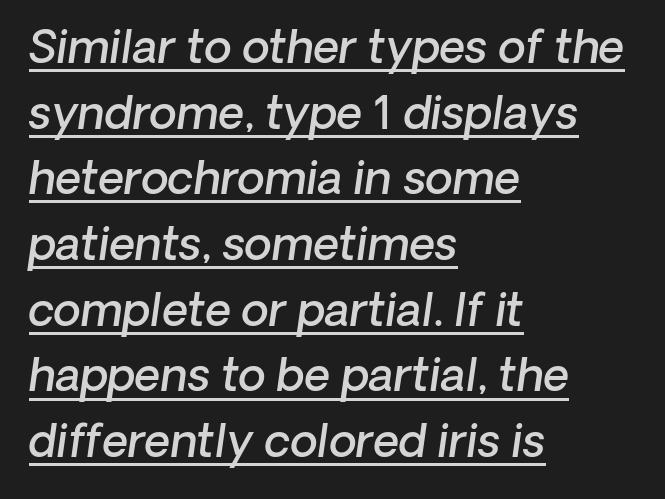
{"serif": "no", "bold": "semi", "weight": "semibold", "width": "normal", "stroke_contrast": "low", "x_height": "medium", "monospaced": "no", "underline": "yes", "align": "left", "line_spacing": "normal", "line_spacing_ratio": 1.46, "letter_spacing": "normal", "letter_spacing_em": 0.0, "glyph_px": 45}
